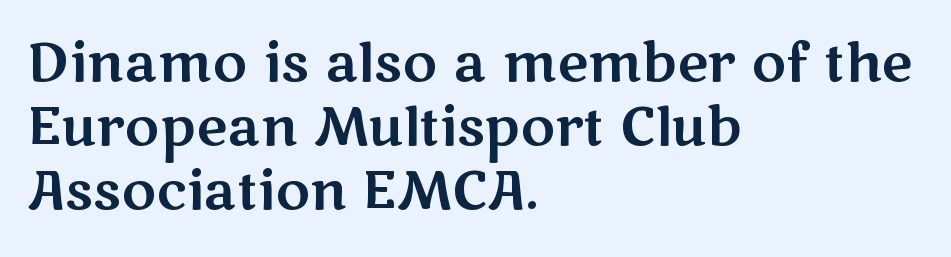
The image shows 53 px wide sans-serif type, upright; set left-aligned, line spacing 1.21x, normal letter spacing, not underlined; medium stroke contrast and a medium x-height.
